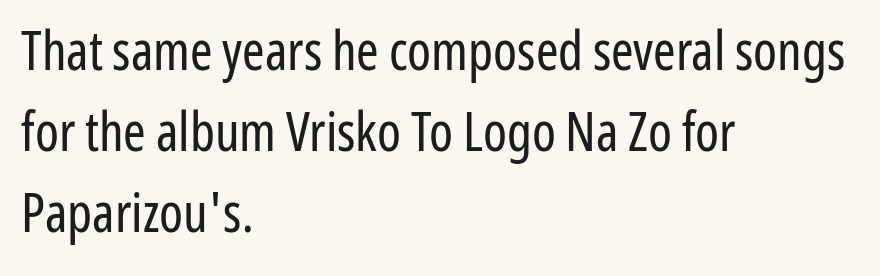
{"serif": "no", "italic": "no", "bold": "no", "weight": "regular", "width": "condensed", "stroke_contrast": "low", "x_height": "medium", "monospaced": "no", "underline": "no", "align": "left", "line_spacing": "normal", "line_spacing_ratio": 1.5, "letter_spacing": "normal", "letter_spacing_em": 0.0, "glyph_px": 54}
